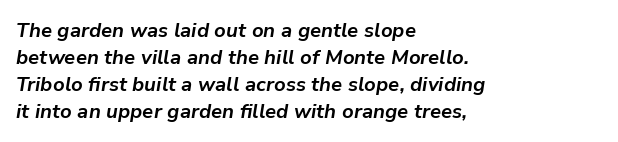
Q: Is the text bold? A: Yes.
Q: Is the text italic (slanted)? A: Yes, it leans right by about 9 degrees.
Q: Is the text underlined? A: No.
Q: How is the paragraph aligned? A: Left-aligned.
Q: Is the spacing between letters normal or unusually wide? A: Normal.
Q: Is the spacing between lines tight, normal or loose? A: Normal.
